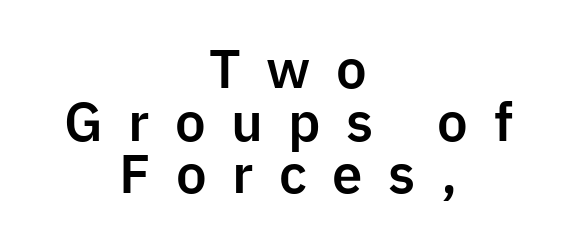
{"serif": "no", "italic": "no", "width": "normal", "stroke_contrast": "low", "x_height": "medium", "monospaced": "no", "underline": "no", "align": "center", "line_spacing": "tight", "line_spacing_ratio": 1.01, "letter_spacing": "wide", "letter_spacing_em": 0.49, "glyph_px": 52}
